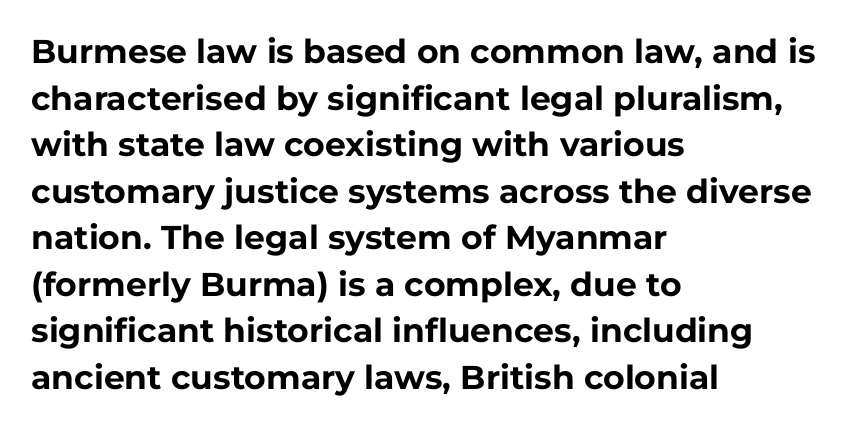
The image shows 33 px bold sans-serif type, upright; set left-aligned, normal line spacing (1.41x), normal letter spacing, not underlined; low stroke contrast and a medium x-height.
